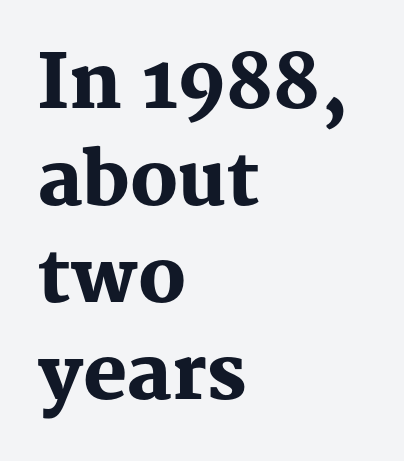
Q: Is the text bold? A: Yes.
Q: Is the text italic (slanted)? A: No, it is upright.
Q: Is the typeface a serif or a sans-serif typeface? A: Serif.
Q: Is the text underlined? A: No.
Q: How is the paragraph aligned? A: Left-aligned.
Q: Is the spacing between letters normal or unusually wide? A: Normal.
Q: Is the spacing between lines tight, normal or loose? A: Normal.
Q: Width (condensed, normal, or wide)? A: Normal.
Q: Stroke contrast? A: Medium.
Q: x-height? A: Medium.
Q: Monospaced? A: No.
